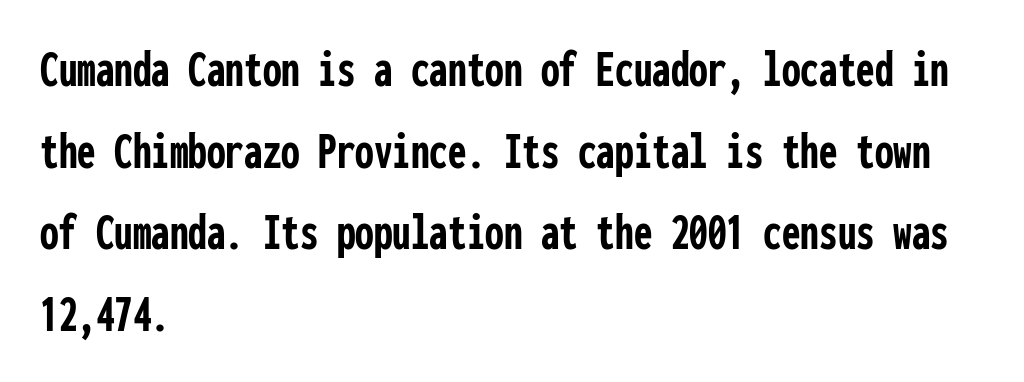
Q: Is the text bold? A: Yes.
Q: Is the text italic (slanted)? A: No, it is upright.
Q: Is the typeface a serif or a sans-serif typeface? A: Sans-serif.
Q: Is the text underlined? A: No.
Q: How is the paragraph aligned? A: Left-aligned.
Q: Is the spacing between letters normal or unusually wide? A: Normal.
Q: Is the spacing between lines tight, normal or loose? A: Normal.
Q: Width (condensed, normal, or wide)? A: Condensed.
Q: Stroke contrast? A: Low.
Q: x-height? A: Medium.
Q: Monospaced? A: Yes.
